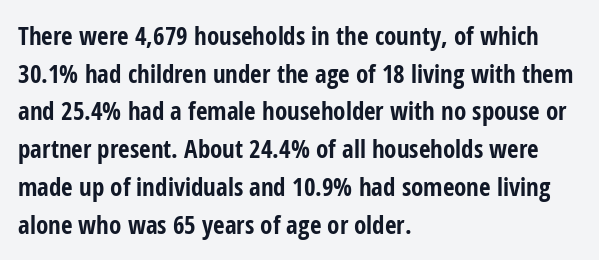
The image shows 25 px bold type, upright; set left-aligned, normal line spacing (1.51x), normal letter spacing, not underlined.
